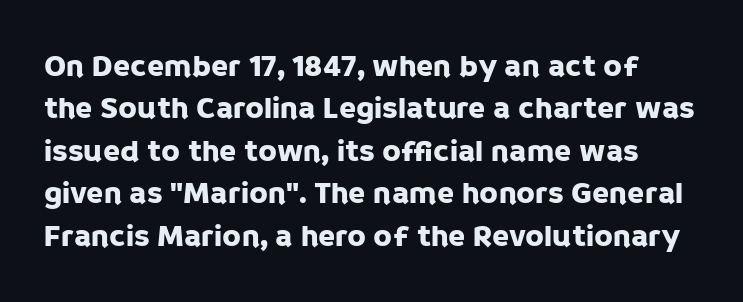
The image shows 31 px sans-serif type, upright; set normal line spacing (1.37x), normal letter spacing, not underlined; low stroke contrast and a large x-height.
